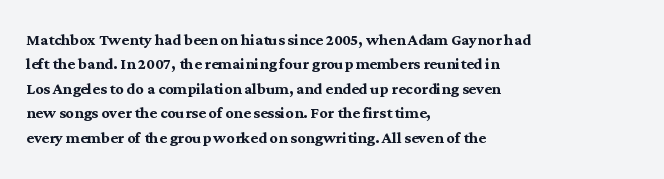
Q: Is the text bold? A: Yes.
Q: Is the text italic (slanted)? A: No, it is upright.
Q: Is the text underlined? A: No.
Q: How is the paragraph aligned? A: Left-aligned.
Q: Is the spacing between letters normal or unusually wide? A: Normal.
